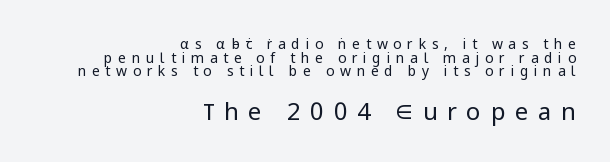
Q: Is the text bold? A: No.
Q: Is the text italic (slanted)? A: No, it is upright.
Q: Is the text underlined? A: No.
Q: How is the paragraph aligned? A: Right-aligned.
Q: Is the spacing between letters normal or unusually wide? A: Unusually wide.
Q: Is the spacing between lines tight, normal or loose? A: Tight.
Q: Which block of text is set in a larger size, the first (top) or the second (bottom)? A: The second (bottom) one.
